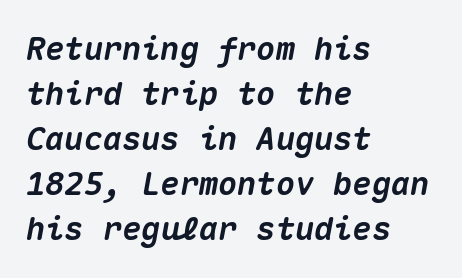
The image shows 32 px heavy type, italic (leaning right), monospaced; set left-aligned, normal line spacing (1.41x), normal letter spacing, not underlined; medium stroke contrast and a medium x-height.
